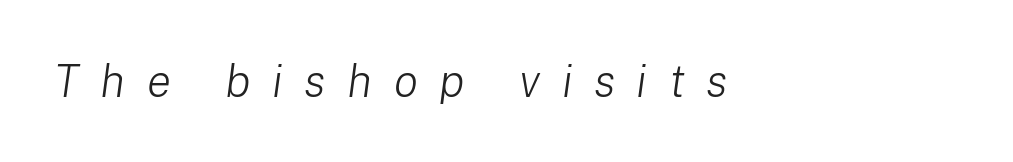
Q: Is the text bold? A: No.
Q: Is the text italic (slanted)? A: Yes, it leans right by about 8 degrees.
Q: Is the text underlined? A: No.
Q: How is the paragraph aligned? A: Left-aligned.
Q: Is the spacing between letters normal or unusually wide? A: Unusually wide.
Q: Width (condensed, normal, or wide)? A: Normal.
Q: Stroke contrast? A: Low.
Q: x-height? A: Medium.
Q: Monospaced? A: No.
